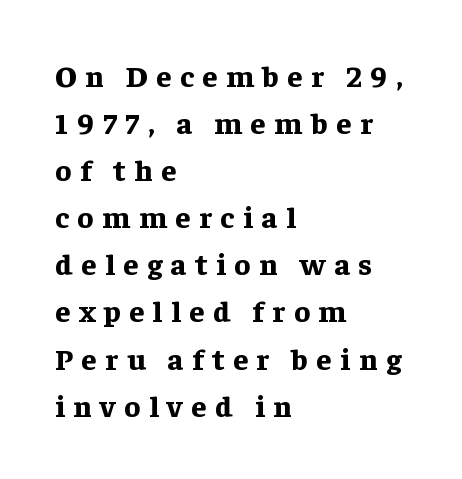
Q: Is the text bold? A: Yes.
Q: Is the text italic (slanted)? A: No, it is upright.
Q: Is the typeface a serif or a sans-serif typeface? A: Serif.
Q: Is the text underlined? A: No.
Q: How is the paragraph aligned? A: Left-aligned.
Q: Is the spacing between letters normal or unusually wide? A: Unusually wide.
Q: Is the spacing between lines tight, normal or loose? A: Normal.
Q: Width (condensed, normal, or wide)? A: Normal.
Q: Stroke contrast? A: Low.
Q: x-height? A: Medium.
Q: Monospaced? A: No.
